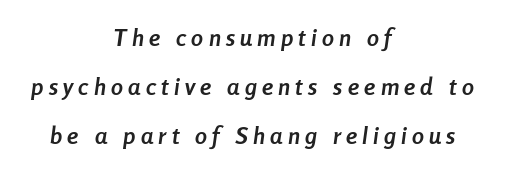
Q: Is the text bold? A: Yes.
Q: Is the text italic (slanted)? A: Yes, it leans right by about 8 degrees.
Q: Is the text underlined? A: No.
Q: How is the paragraph aligned? A: Centered.
Q: Is the spacing between letters normal or unusually wide? A: Unusually wide.
Q: Is the spacing between lines tight, normal or loose? A: Loose.
